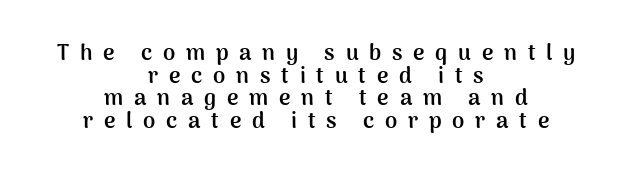
The image shows 22 px bold type, upright; set centered, tight line spacing (1.03x), unusually wide letter spacing (+0.49 em), not underlined.
